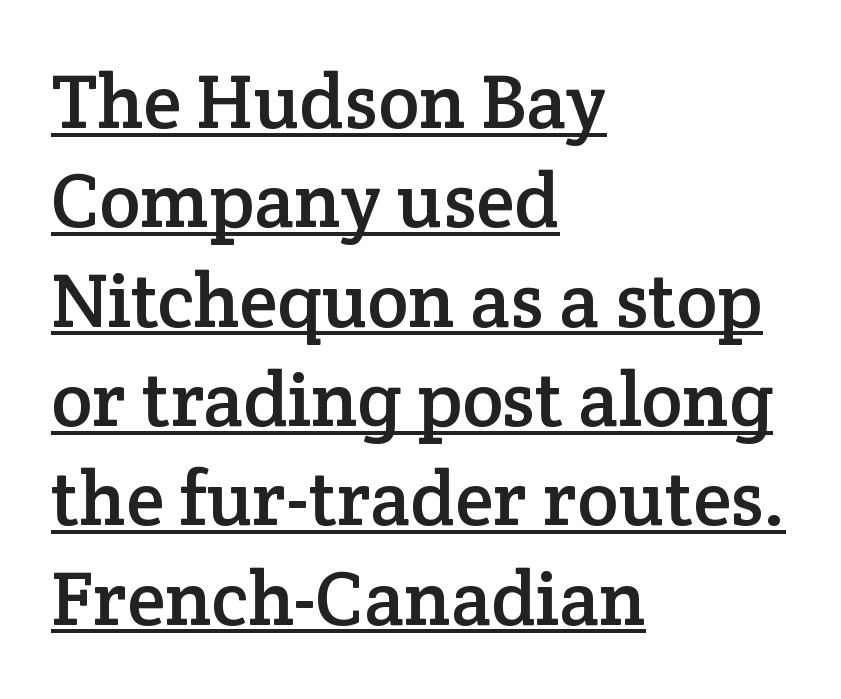
The image shows 77 px serif type, upright; set left-aligned, normal line spacing (1.29x), normal letter spacing, underlined; low stroke contrast and a medium x-height.
